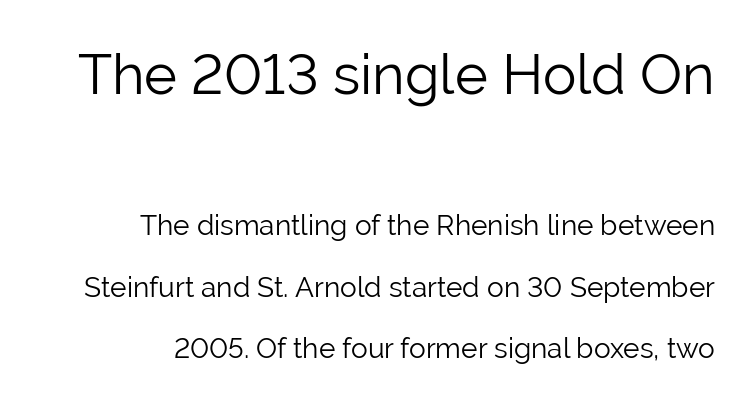
{"serif": "no", "italic": "no", "bold": "no", "weight": "light", "width": "normal", "stroke_contrast": "low", "x_height": "medium", "monospaced": "no", "underline": "no", "line_spacing": "loose", "line_spacing_ratio": 2.19, "letter_spacing": "normal", "letter_spacing_em": 0.0, "larger_block": "first", "size_ratio": 2.0, "glyph_px": 56}
